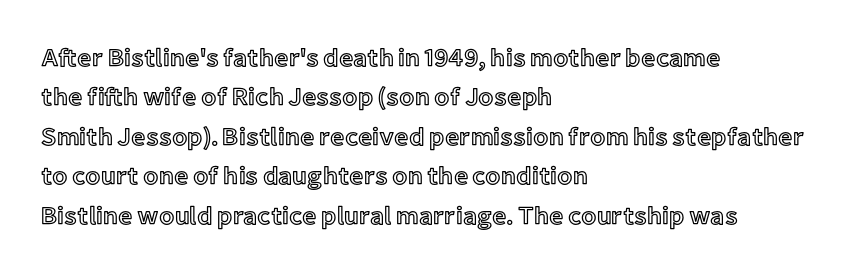
Q: Is the text italic (slanted)? A: No, it is upright.
Q: Is the text underlined? A: No.
Q: How is the paragraph aligned? A: Left-aligned.
Q: Is the spacing between letters normal or unusually wide? A: Normal.
Q: Is the spacing between lines tight, normal or loose? A: Normal.
